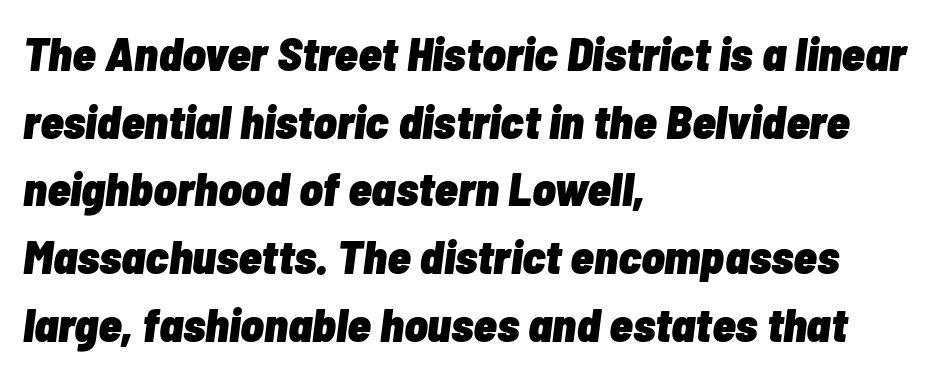
The image shows 48 px heavy, condensed type, italic (leaning right); set left-aligned, normal line spacing (1.41x), normal letter spacing, not underlined; low stroke contrast and a medium x-height.
